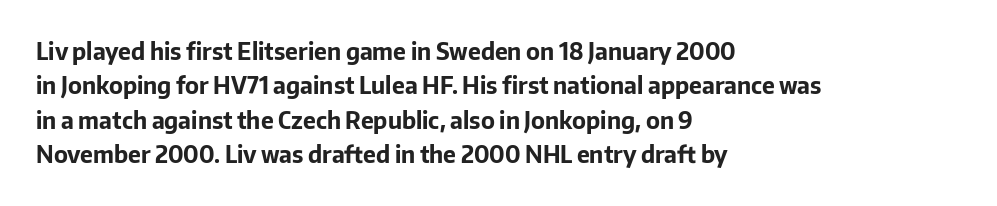
Q: Is the text bold? A: Yes.
Q: Is the text italic (slanted)? A: No, it is upright.
Q: Is the text underlined? A: No.
Q: How is the paragraph aligned? A: Left-aligned.
Q: Is the spacing between letters normal or unusually wide? A: Normal.
Q: Is the spacing between lines tight, normal or loose? A: Normal.
